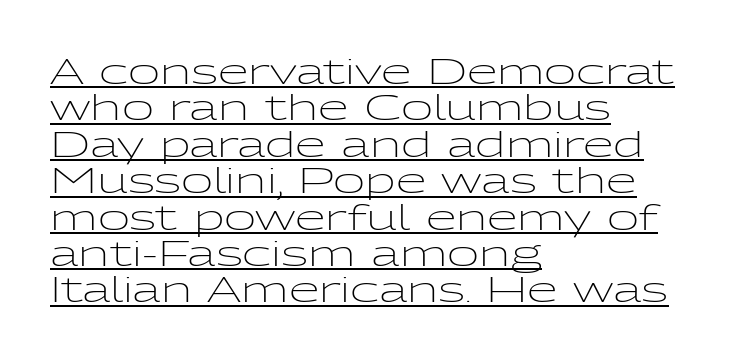
Q: Is the text bold? A: No.
Q: Is the text italic (slanted)? A: No, it is upright.
Q: Is the typeface a serif or a sans-serif typeface? A: Sans-serif.
Q: Is the text underlined? A: Yes.
Q: How is the paragraph aligned? A: Left-aligned.
Q: Is the spacing between letters normal or unusually wide? A: Normal.
Q: Is the spacing between lines tight, normal or loose? A: Tight.
Q: Width (condensed, normal, or wide)? A: Wide.
Q: Stroke contrast? A: Low.
Q: x-height? A: Medium.
Q: Monospaced? A: No.
